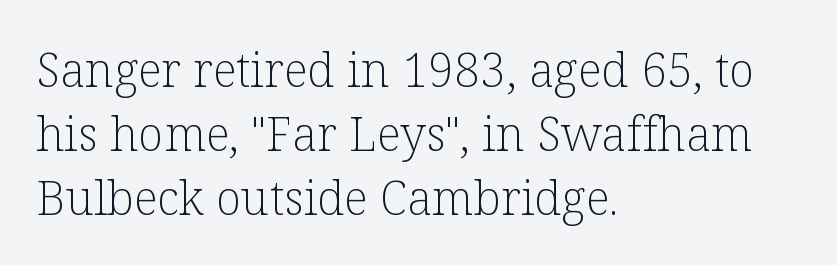
The image shows 47 px light serif type, upright; set left-aligned, normal line spacing (1.36x), normal letter spacing, not underlined; low stroke contrast and a medium x-height.
